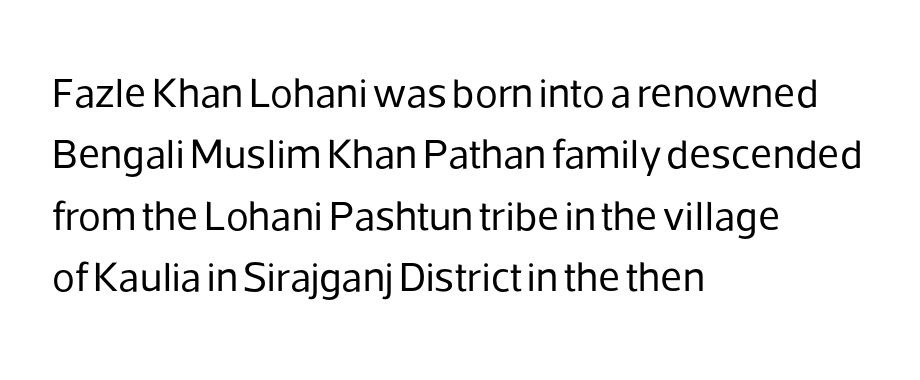
Vertical stems look standard width or narrower in stroke. The font's upright variant was chosen for this text. Regular leading. Each row of text sits above clean, open space.
